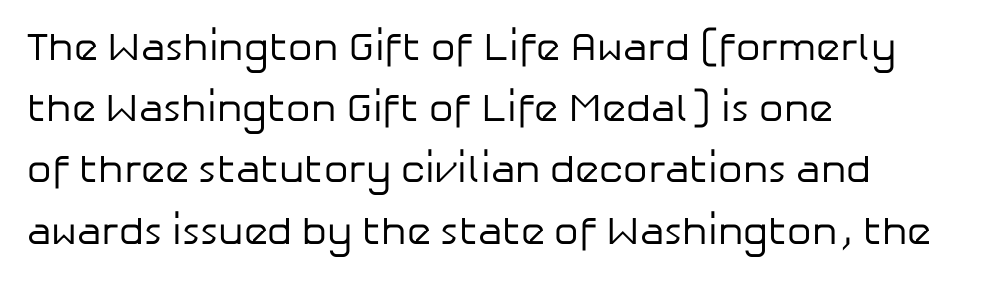
Here the designer chose a conventional face with non-uniform glyph widths. The letterforms sit shoulder to shoulder at normal distance. Grotesque or geometric, the face here clearly has no serifs. Short and long lines alike share a common starting point at left. Plain, unruled lines of type. The font's upright variant was chosen for this text.
